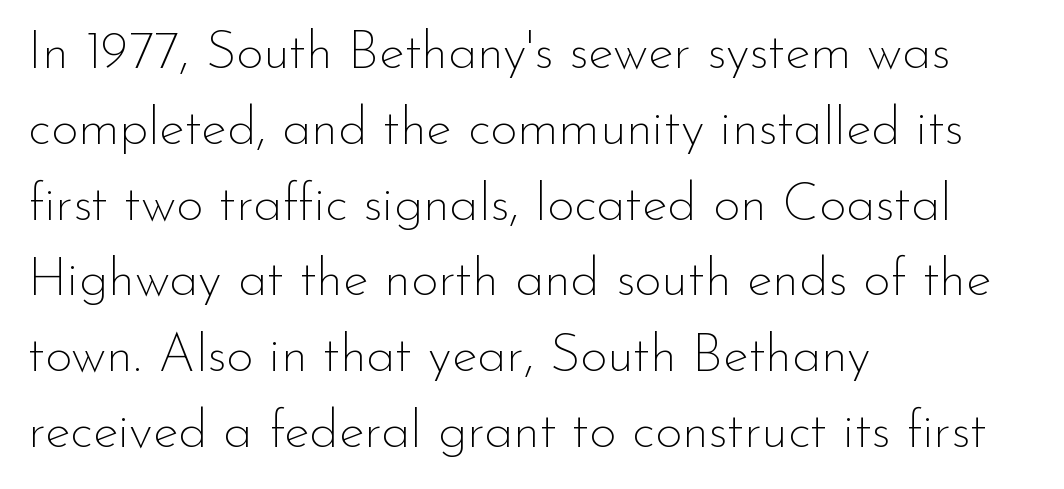
Q: Is the text bold? A: No.
Q: Is the text italic (slanted)? A: No, it is upright.
Q: Is the typeface a serif or a sans-serif typeface? A: Sans-serif.
Q: Is the text underlined? A: No.
Q: How is the paragraph aligned? A: Left-aligned.
Q: Is the spacing between letters normal or unusually wide? A: Normal.
Q: Is the spacing between lines tight, normal or loose? A: Normal.
Q: Width (condensed, normal, or wide)? A: Normal.
Q: Stroke contrast? A: Low.
Q: x-height? A: Small.
Q: Monospaced? A: No.
